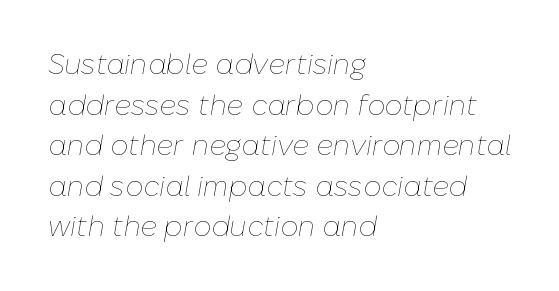
Is this a fixed-width face? No — the glyphs have proportional, varying widths. Descender tails drop into unmarked territory. The line-height multiplier appears to be the usual default. The strokes are not fattened; the text isn't bold. This is oblique type, the kind used for emphasis or titles. Does the copy run flush right? No — it runs flush left.
